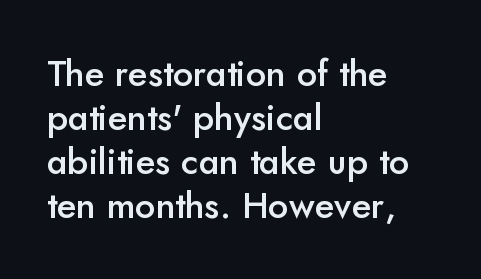
Q: Is the text bold? A: Semi-bold.
Q: Is the text italic (slanted)? A: No, it is upright.
Q: Is the typeface a serif or a sans-serif typeface? A: Sans-serif.
Q: Is the text underlined? A: No.
Q: How is the paragraph aligned? A: Left-aligned.
Q: Is the spacing between letters normal or unusually wide? A: Normal.
Q: Width (condensed, normal, or wide)? A: Normal.
Q: Stroke contrast? A: Low.
Q: x-height? A: Small.
Q: Monospaced? A: No.
